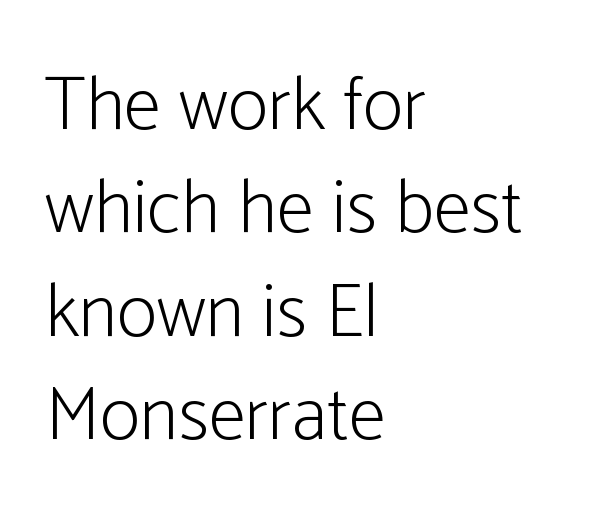
The image shows 76 px light, condensed sans-serif type, upright; set left-aligned, normal line spacing (1.36x), normal letter spacing, not underlined; low stroke contrast and a medium x-height.
